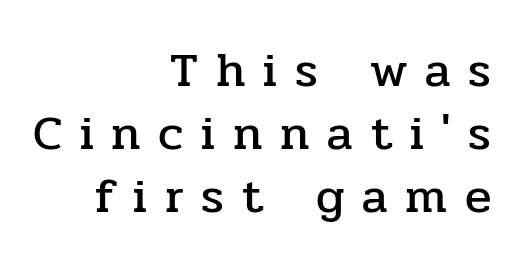
Rule under the text: the space is simply empty. Observe the serifs anchoring each vertical stroke in this sample. Evenly set lines give the paragraph a standard silhouette. When letters stand straight like this, we call the style roman or upright. You could not count columns in this text — the font is proportionally spaced.
